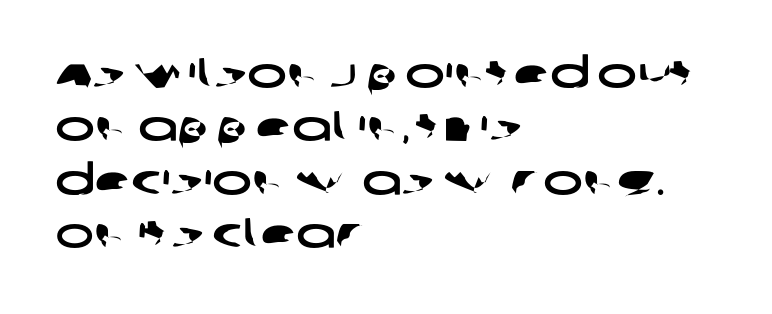
Q: Is the typeface a serif or a sans-serif typeface? A: Sans-serif.
Q: Is the text underlined? A: No.
Q: How is the paragraph aligned? A: Left-aligned.
Q: Is the spacing between letters normal or unusually wide? A: Normal.
Q: Is the spacing between lines tight, normal or loose? A: Normal.
Q: Width (condensed, normal, or wide)? A: Wide.
Q: Stroke contrast? A: Low.
Q: x-height? A: Large.
Q: Monospaced? A: No.
